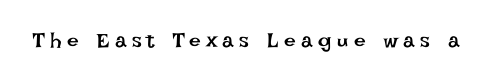
The image shows 21 px text type, upright; set unusually wide letter spacing (+0.27 em), not underlined.
